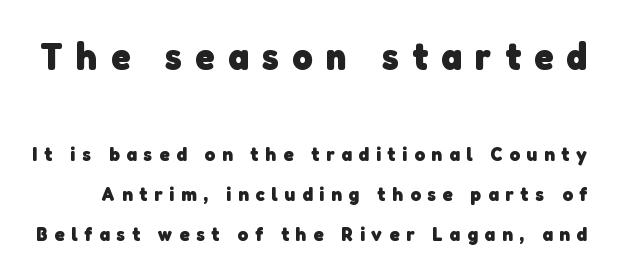
Q: Is the text bold? A: Yes.
Q: Is the typeface a serif or a sans-serif typeface? A: Sans-serif.
Q: Is the text underlined? A: No.
Q: Is the spacing between letters normal or unusually wide? A: Unusually wide.
Q: Is the spacing between lines tight, normal or loose? A: Loose.
Q: Which block of text is set in a larger size, the first (top) or the second (bottom)? A: The first (top) one.
Q: Width (condensed, normal, or wide)? A: Normal.
Q: Stroke contrast? A: Low.
Q: x-height? A: Medium.
Q: Monospaced? A: No.
